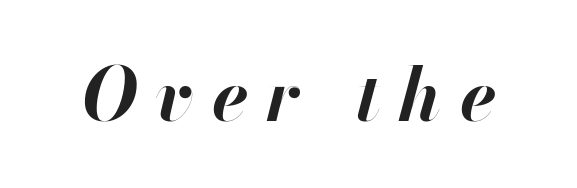
Q: Is the text bold? A: Yes.
Q: Is the text italic (slanted)? A: Yes, it leans right by about 13 degrees.
Q: Is the text underlined? A: No.
Q: Is the spacing between letters normal or unusually wide? A: Unusually wide.
Q: Width (condensed, normal, or wide)? A: Normal.
Q: Stroke contrast? A: High.
Q: x-height? A: Small.
Q: Monospaced? A: No.
